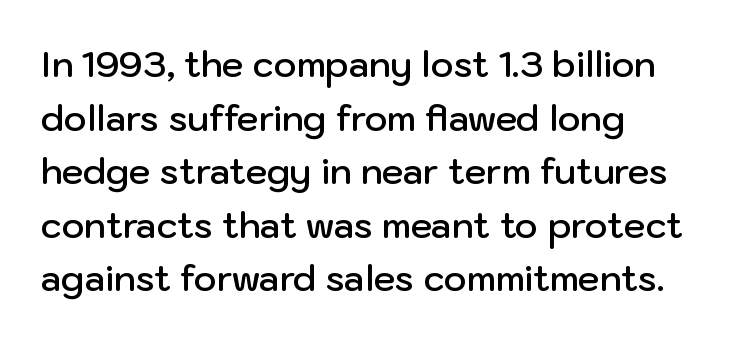
The image shows 35 px semibold sans-serif type, upright; set normal line spacing (1.53x), normal letter spacing, not underlined; low stroke contrast and a medium x-height.
